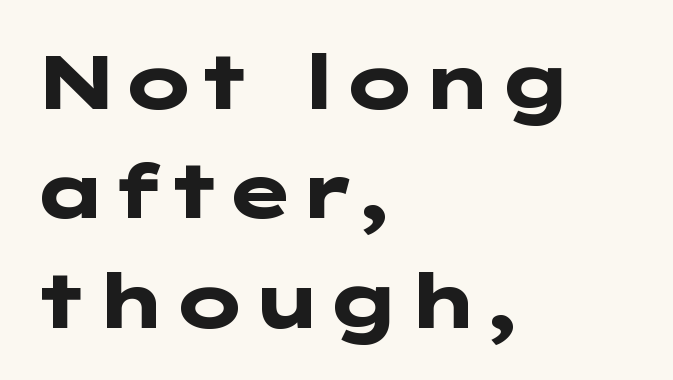
Q: Is the text bold? A: Yes.
Q: Is the text italic (slanted)? A: No, it is upright.
Q: Is the typeface a serif or a sans-serif typeface? A: Sans-serif.
Q: Is the text underlined? A: No.
Q: How is the paragraph aligned? A: Left-aligned.
Q: Is the spacing between letters normal or unusually wide? A: Normal.
Q: Is the spacing between lines tight, normal or loose? A: Normal.
Q: Width (condensed, normal, or wide)? A: Wide.
Q: Stroke contrast? A: Low.
Q: x-height? A: Medium.
